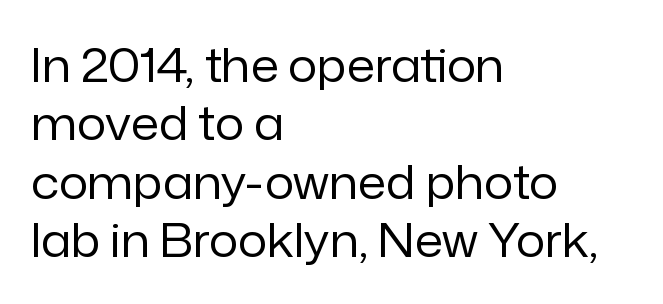
Here the glyphs are tracked normally, forming tight word shapes. Whoever set this chose a conventional vertical rhythm. Note the varied advance widths — an 'i' is clearly narrower than an 'm'. The passage shown is not bold in any degree. The setting favours the left margin, as ordinary paragraphs usually do.
